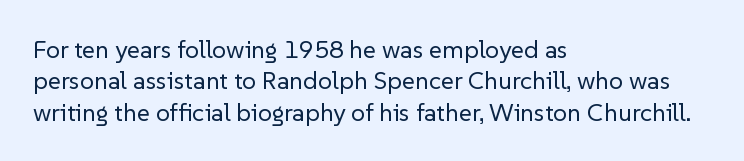
{"italic": "no", "bold": "no", "underline": "no", "align": "left", "line_spacing": "normal", "line_spacing_ratio": 1.26, "letter_spacing": "normal", "letter_spacing_em": 0.0, "glyph_px": 25}
